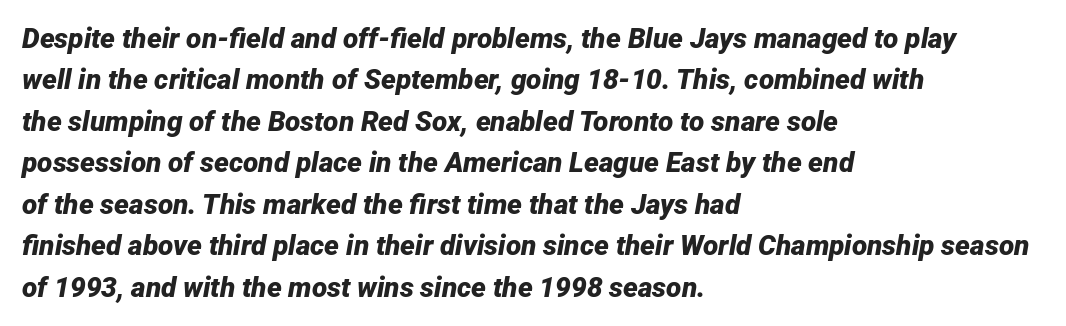
The image shows 28 px bold type, italic (leaning right); set left-aligned, normal line spacing (1.48x), normal letter spacing, not underlined; low stroke contrast and a medium x-height.
